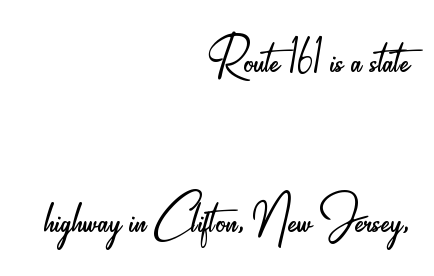
{"serif": "no", "bold": "no", "weight": "light", "width": "condensed", "stroke_contrast": "low", "x_height": "small", "monospaced": "no", "underline": "no", "align": "right", "line_spacing": "loose", "line_spacing_ratio": 2.46, "letter_spacing": "normal", "letter_spacing_em": 0.0, "glyph_px": 65}
